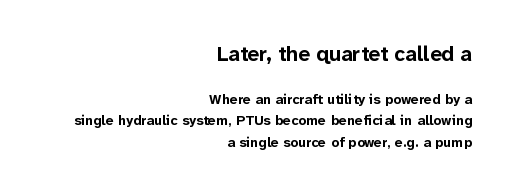
The leading is moderate, giving the passage an even texture. Beneath every word, the page is bare. A student would call this right alignment; a typographer would say flush right, rag left. Posture: straight, roman, zero tilt.
